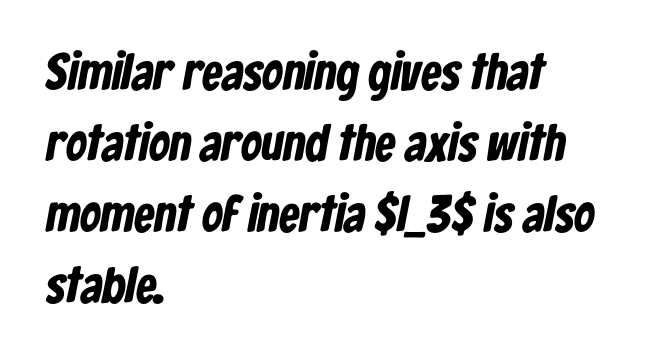
The image shows 51 px bold, condensed sans-serif type; set left-aligned, normal line spacing (1.39x), normal letter spacing, not underlined; low stroke contrast and a medium x-height.
